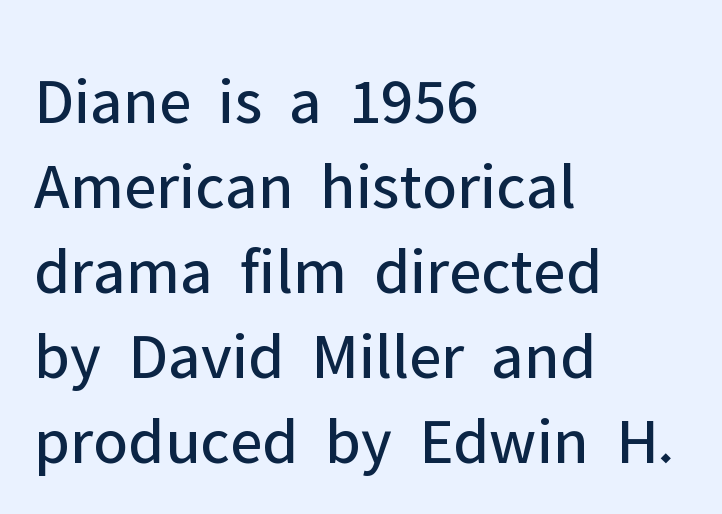
The rendering shows plain stroke endings on the letterforms — a sans-serif design. The passage shown stacks its lines at a standard gap. No extra tracking has been applied to these lines. Anything drawn beneath the words? Only blank space.
